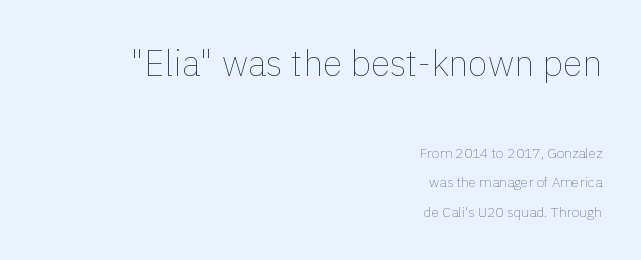
The image shows 36 px thin type, upright; set right-aligned, loose line spacing (2.09x), normal letter spacing, not underlined; the first (top) block is 2.57x larger; a medium x-height.
